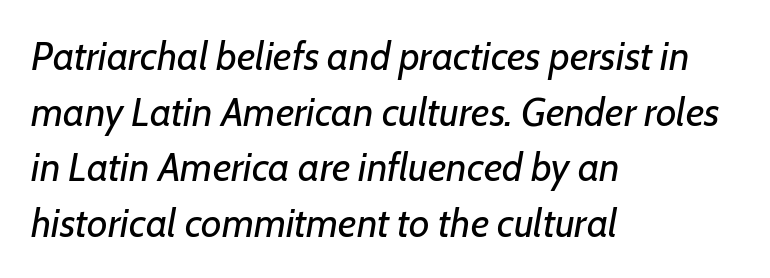
The ragged edge is on the right, which tells us the setting is flush left. Tracking here is standard; glyphs follow each other at the usual distance. Looks like regular typesetting: each glyph gets only the width it needs. Every character sits at an angle, as italics do. Regular leading.
